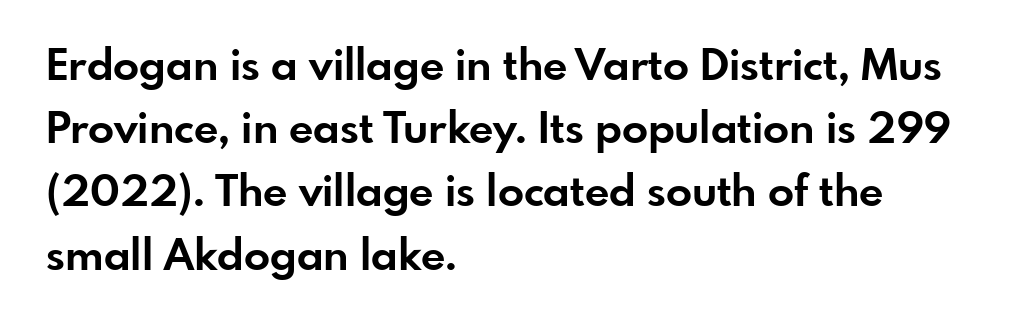
How heavy is the stroke? Heavy — this is a bold. Font category for this specimen: sans-serif. Ascenders rise straight up at ninety degrees. Standard letterfit; no display-style spreading of the glyphs. Casual observation: everything's shoved over to the left.
